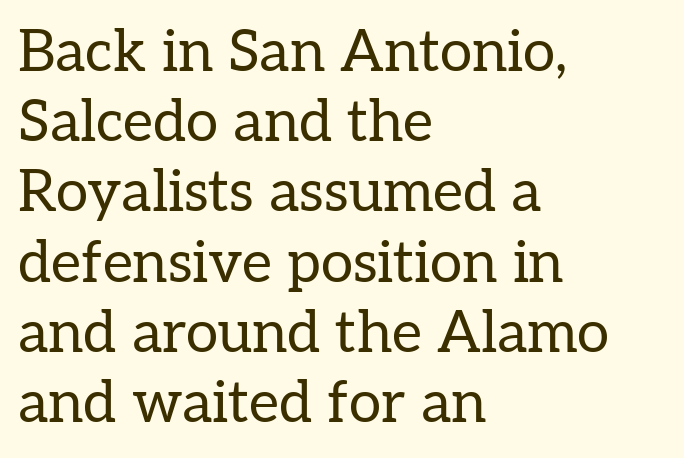
The image shows 58 px regular-weight serif type, upright; set left-aligned, line spacing 1.21x, normal letter spacing, not underlined; low stroke contrast and a medium x-height.
